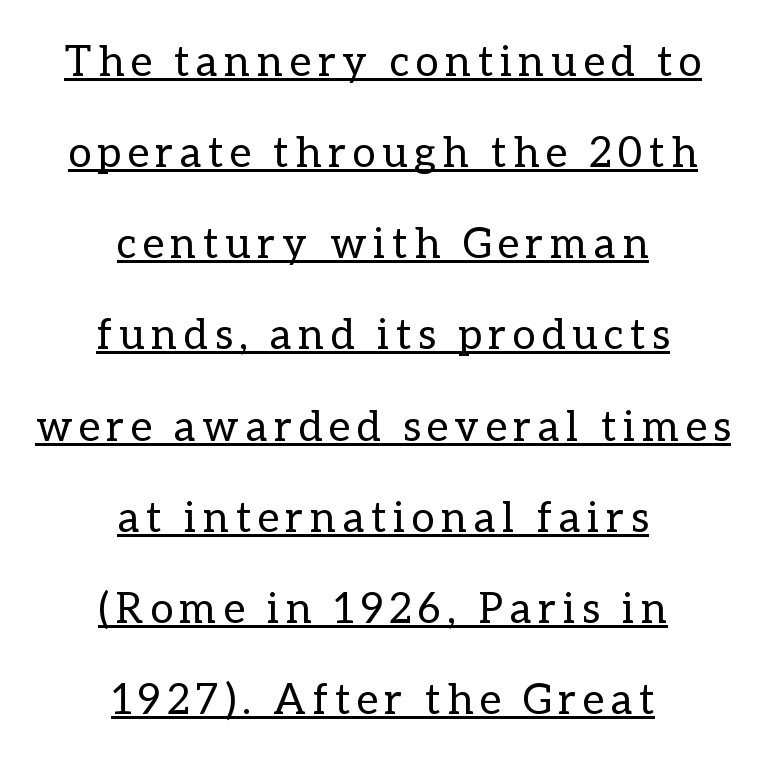
The image shows 42 px regular-weight type, upright; set centered, loose line spacing (2.17x), underlined; low stroke contrast and a medium x-height.
